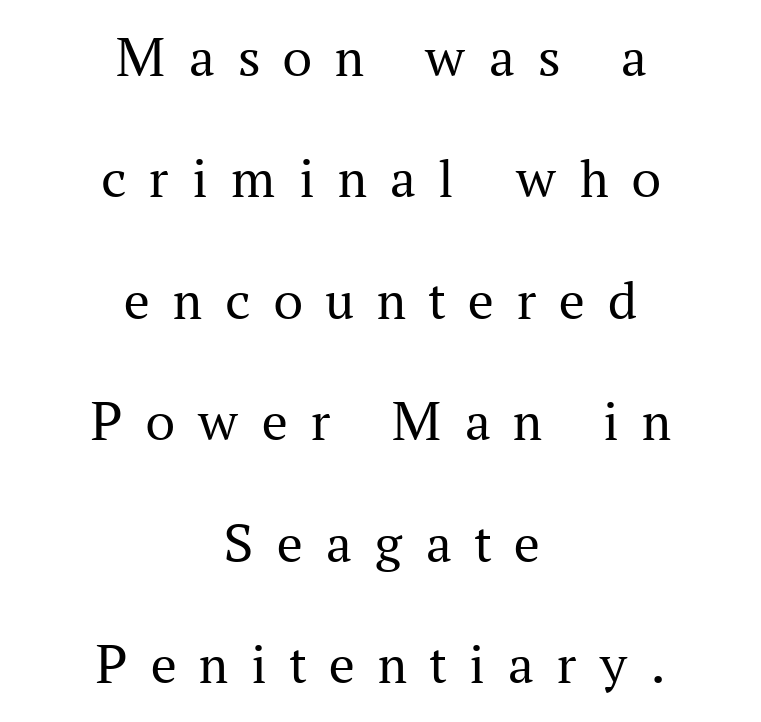
Leading: increased. The letterforms sit at book weight or below. If you drew a line through each stem, it would be perfectly vertical. Short note: letters widely spaced.
